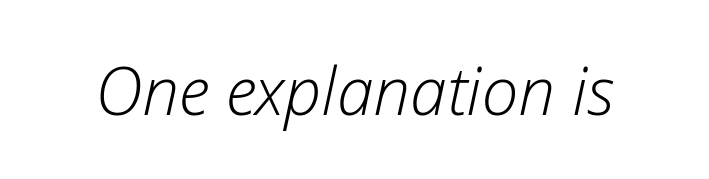
Stems and bowls with no extra thickness — not bold. The specimen omits any rule beneath the text block's lines. Is this a fixed-width face? No — the glyphs have proportional, varying widths. Compared with typical body copy, the letter spacing here is the same. A typesetter would mark this as italic.
